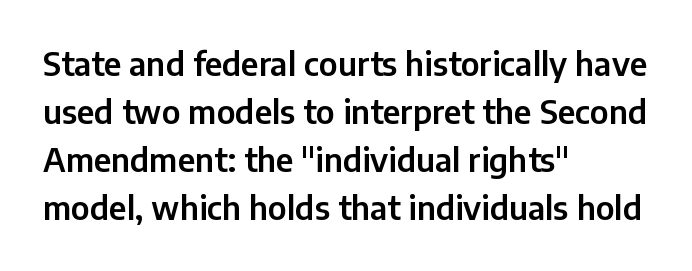
Q: Is the text italic (slanted)? A: No, it is upright.
Q: Is the typeface a serif or a sans-serif typeface? A: Sans-serif.
Q: Is the text underlined? A: No.
Q: How is the paragraph aligned? A: Left-aligned.
Q: Is the spacing between letters normal or unusually wide? A: Normal.
Q: Is the spacing between lines tight, normal or loose? A: Normal.
Q: Width (condensed, normal, or wide)? A: Normal.
Q: Stroke contrast? A: Low.
Q: x-height? A: Medium.
Q: Monospaced? A: No.
